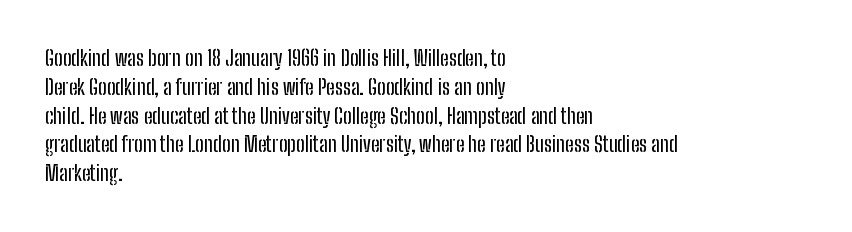
The compositor pushed each line to the left boundary. The strip under each line holds only bare page. When letters stand straight like this, we call the style roman or upright. Letter spacing: default. In terms of leading, this rendering sits right in the middle.
